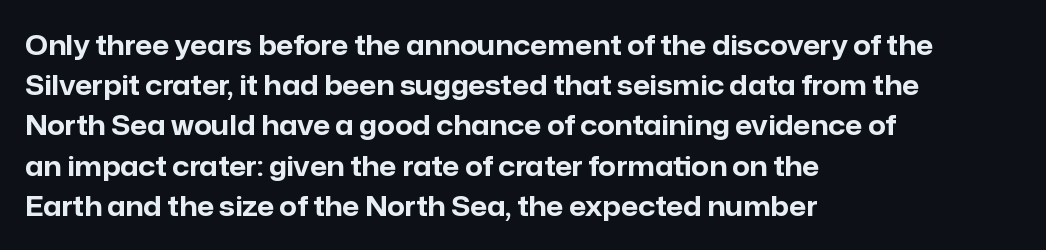
The rag falls on the right side of this text block. The axis of the letterforms is exactly vertical. Descender tails drop into unmarked territory. Inter-character spacing is left at the font's built-in metrics. Heavy, bold letterforms.
